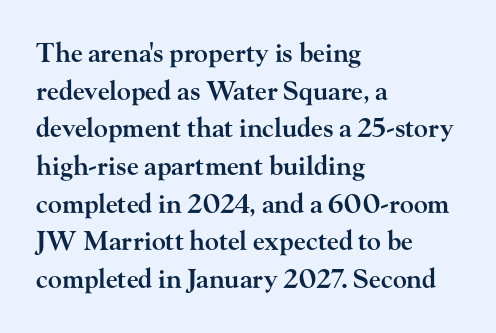
{"italic": "no", "bold": "semi", "underline": "no", "align": "left", "line_spacing": "normal", "line_spacing_ratio": 1.45, "letter_spacing": "normal", "letter_spacing_em": 0.0, "glyph_px": 26}
